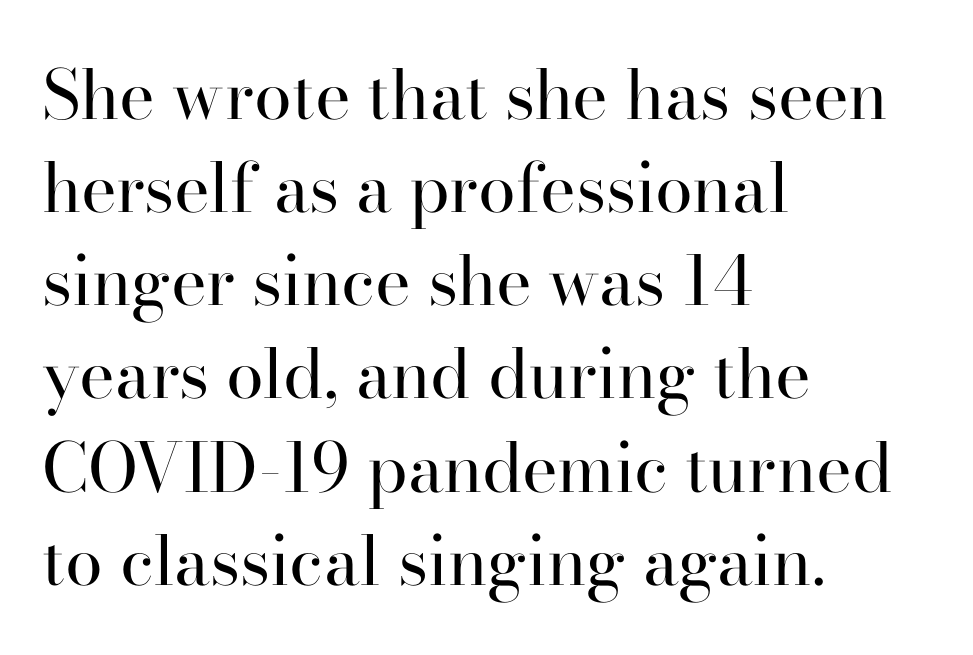
The image shows 68 px regular-weight serif type, upright; set left-aligned, normal line spacing (1.37x), normal letter spacing, not underlined; high stroke contrast and a small x-height.
